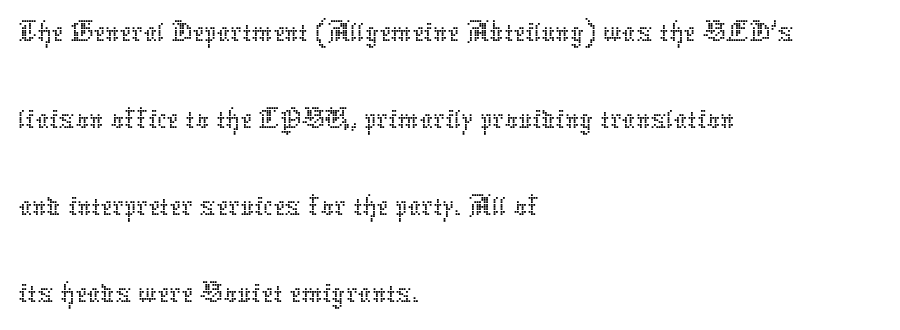
The image shows 66 px thin type, upright; set left-aligned, normal line spacing (1.32x), normal letter spacing, not underlined; low stroke contrast and a medium x-height.
